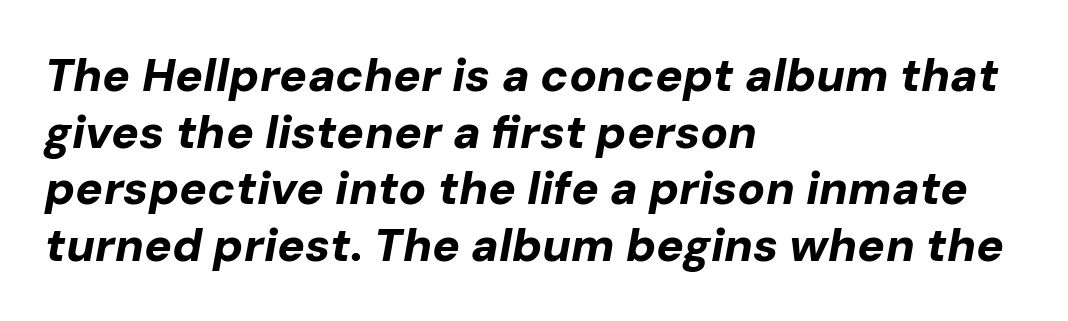
Proportional: the letters do not fall into vertical columns. These lines stack with their left ends in a neat column. The glyphs are unaccompanied by any horizontal stroke below them. There is no visible air inserted between adjacent glyphs. The passage shown leans; its letterforms are oblique. The face used here has the dense, thick strokes of a bold.
